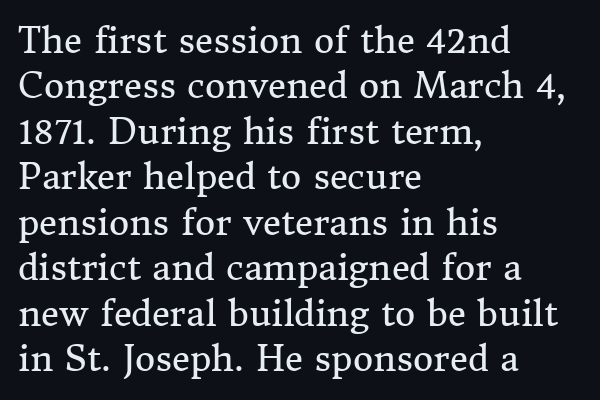
{"serif": "yes", "italic": "no", "bold": "no", "weight": "regular", "width": "normal", "stroke_contrast": "medium", "x_height": "medium", "monospaced": "no", "underline": "no", "align": "left", "line_spacing": "normal", "line_spacing_ratio": 1.3, "letter_spacing": "normal", "letter_spacing_em": 0.0, "glyph_px": 35}
